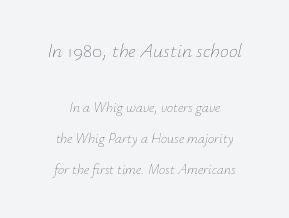
{"italic": "yes", "lean": "right", "slant_degrees": 12, "bold": "no", "underline": "no", "align": "center", "line_spacing": "loose", "line_spacing_ratio": 2.23, "letter_spacing": "normal", "letter_spacing_em": 0.0, "larger_block": "first", "size_ratio": 1.43, "glyph_px": 20}
